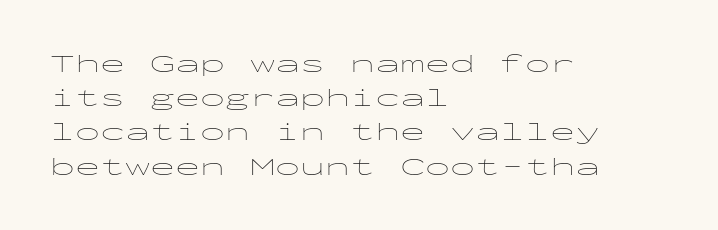
Q: Is the text bold? A: No.
Q: Is the text italic (slanted)? A: No, it is upright.
Q: Is the text underlined? A: No.
Q: How is the paragraph aligned? A: Left-aligned.
Q: Is the spacing between letters normal or unusually wide? A: Normal.
Q: Is the spacing between lines tight, normal or loose? A: Normal.
